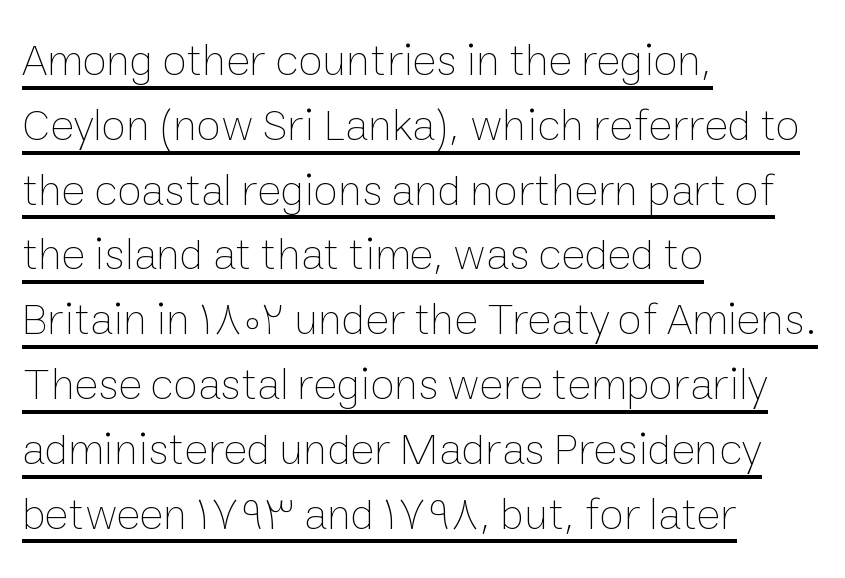
{"italic": "no", "bold": "no", "weight": "thin", "width": "normal", "stroke_contrast": "low", "x_height": "medium", "monospaced": "no", "underline": "yes", "align": "left", "line_spacing": "normal", "line_spacing_ratio": 1.44, "letter_spacing": "normal", "letter_spacing_em": 0.0, "glyph_px": 45}
